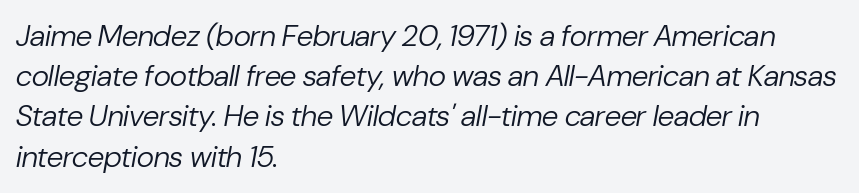
How would I describe the line gaps? Plain and ordinary. Every character sits at an angle, as italics do. Rule under the text: the space is simply empty. Is the stroke heavy? The answer is a plain regular-or-lighter. Is this a fixed-width face? No — the glyphs have proportional, varying widths. A typesetter would call this zero additional tracking.
